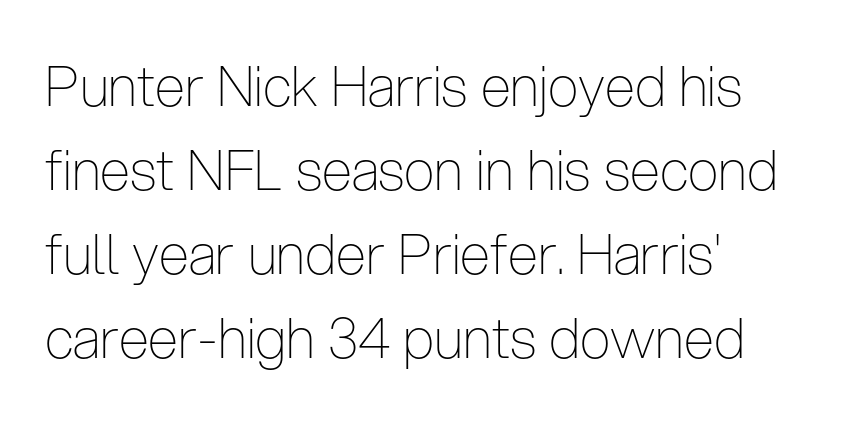
The lines are quadded left. The glyphs in this specimen are sans serif. A light-to-regular cut is what we see here. This sample uses an upright cut, with every glyph sitting square on the baseline. Nobody drew a line under any word here.
